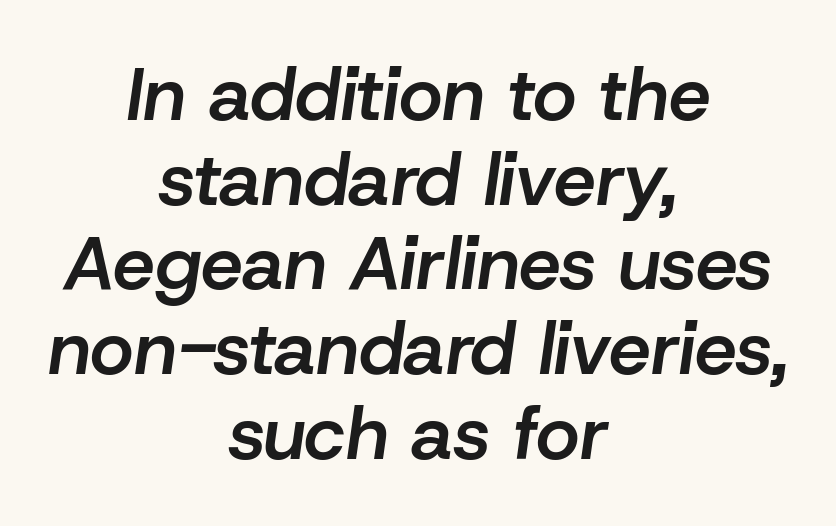
{"italic": "yes", "lean": "right", "slant_degrees": 8, "bold": "semi", "weight": "semibold", "width": "normal", "stroke_contrast": "low", "x_height": "medium", "monospaced": "no", "underline": "no", "align": "center", "line_spacing": "tight", "line_spacing_ratio": 1.13, "letter_spacing": "normal", "letter_spacing_em": 0.0, "glyph_px": 75}
